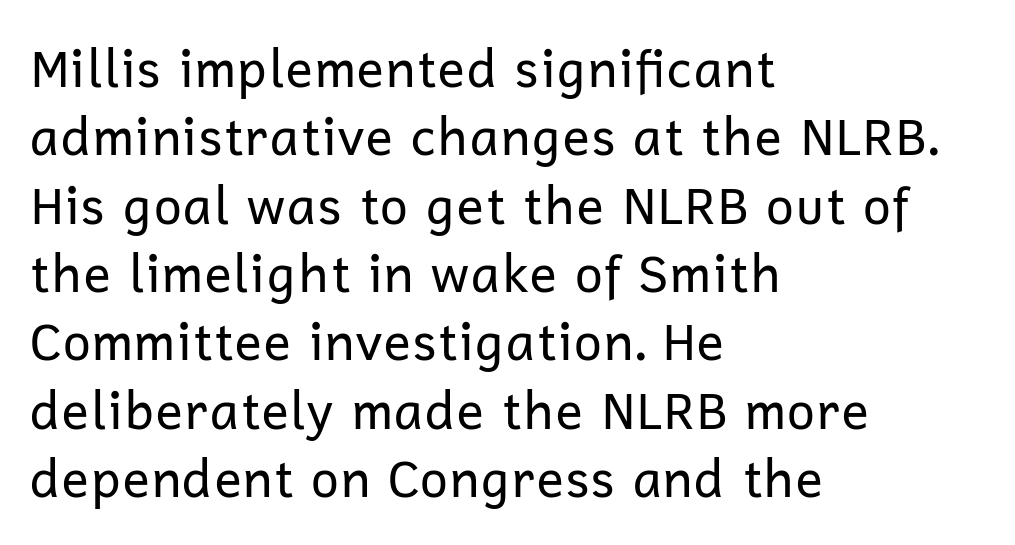
Q: Is the text bold? A: No.
Q: Is the text italic (slanted)? A: No, it is upright.
Q: Is the typeface a serif or a sans-serif typeface? A: Sans-serif.
Q: Is the text underlined? A: No.
Q: How is the paragraph aligned? A: Left-aligned.
Q: Is the spacing between letters normal or unusually wide? A: Normal.
Q: Is the spacing between lines tight, normal or loose? A: Normal.
Q: Width (condensed, normal, or wide)? A: Normal.
Q: Stroke contrast? A: Low.
Q: x-height? A: Medium.
Q: Monospaced? A: No.
